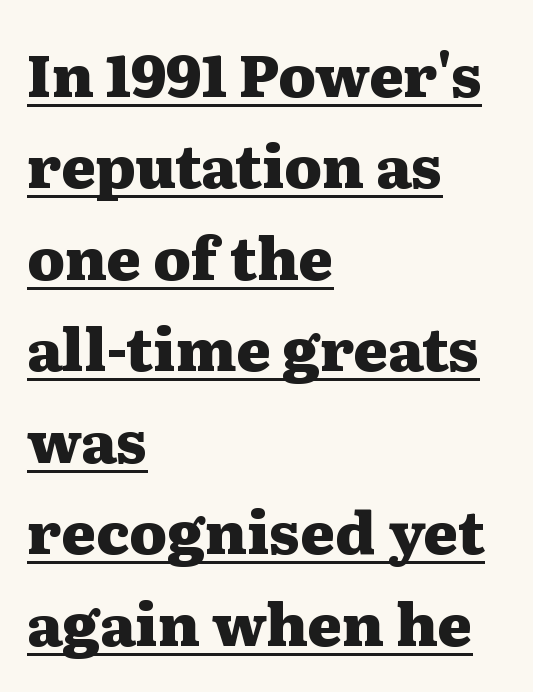
Q: Is the text bold? A: Yes.
Q: Is the text italic (slanted)? A: No, it is upright.
Q: Is the typeface a serif or a sans-serif typeface? A: Serif.
Q: Is the text underlined? A: Yes.
Q: How is the paragraph aligned? A: Left-aligned.
Q: Is the spacing between letters normal or unusually wide? A: Normal.
Q: Is the spacing between lines tight, normal or loose? A: Normal.
Q: Width (condensed, normal, or wide)? A: Wide.
Q: Stroke contrast? A: Medium.
Q: x-height? A: Medium.
Q: Monospaced? A: No.
